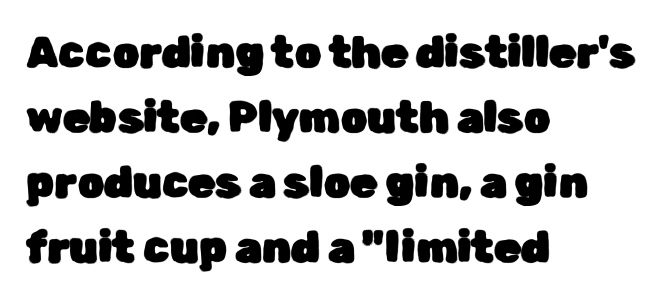
{"serif": "no", "italic": "no", "width": "normal", "stroke_contrast": "low", "x_height": "medium", "monospaced": "no", "underline": "no", "align": "left", "line_spacing": "normal", "line_spacing_ratio": 1.51, "letter_spacing": "normal", "letter_spacing_em": 0.0, "glyph_px": 43}
